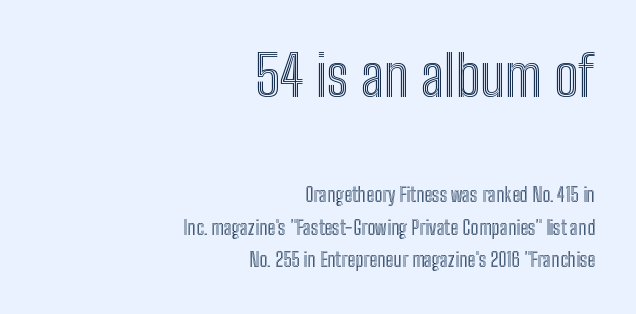
The passage is arranged like a letterhead date or caption credit — flush right. The glyphs are unaccompanied by any horizontal stroke below them. This is roman type, the default non-slanted kind. You could not count columns in this text — the font is proportionally spaced. Default kerning and tracking; the words read as compact shapes.
